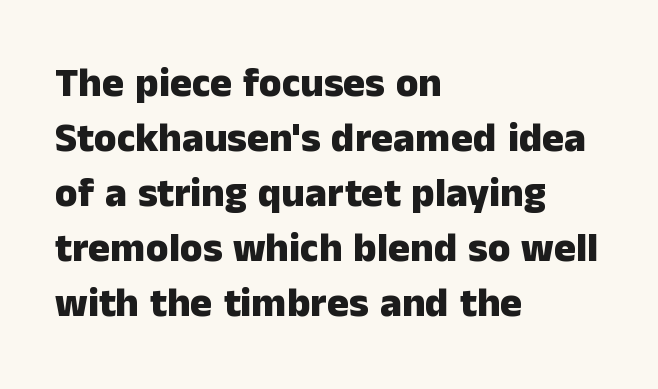
The image shows 41 px heavy sans-serif type, upright; set left-aligned, normal line spacing (1.34x), normal letter spacing, not underlined; low stroke contrast and a medium x-height.
